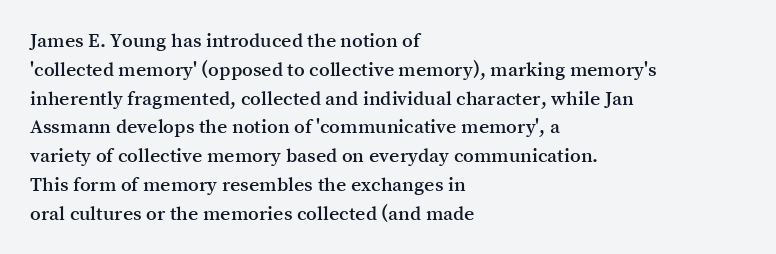
The image shows 20 px text type, upright; set left-aligned, normal line spacing (1.44x), normal letter spacing, not underlined.
